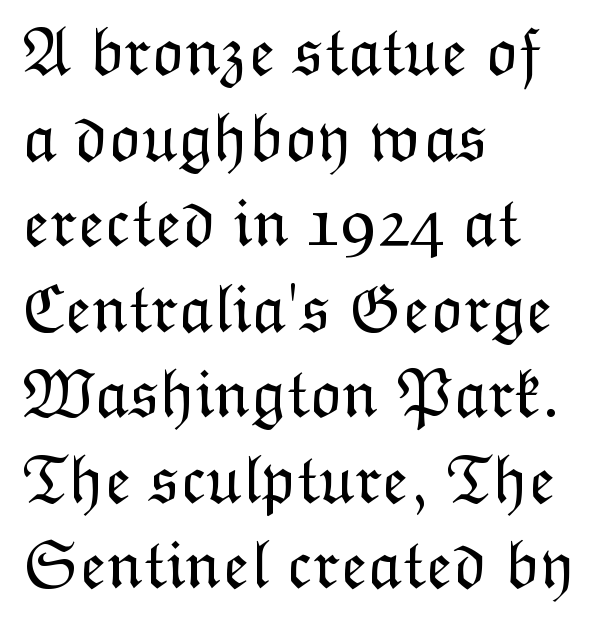
{"italic": "no", "bold": "no", "weight": "light", "width": "normal", "stroke_contrast": "low", "x_height": "medium", "monospaced": "no", "underline": "no", "align": "left", "line_spacing_ratio": 1.24, "letter_spacing": "normal", "letter_spacing_em": 0.0, "glyph_px": 69}
